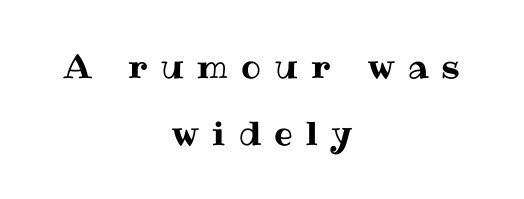
{"italic": "no", "width": "normal", "stroke_contrast": "medium", "x_height": "medium", "monospaced": "no", "underline": "no", "align": "center", "line_spacing": "loose", "line_spacing_ratio": 2.03, "letter_spacing": "wide", "letter_spacing_em": 0.41, "glyph_px": 33}
